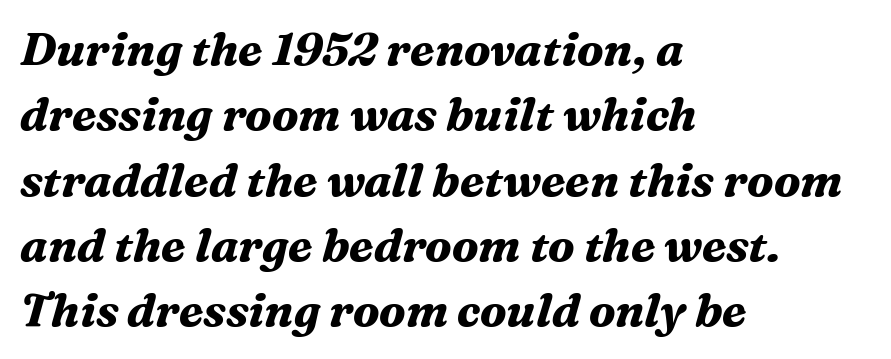
In terms of letterspacing, this is plain default setting. What kind of face is this? One with serifs. Bare-footed words on every line. Looks like regular typesetting: each glyph gets only the width it needs.
